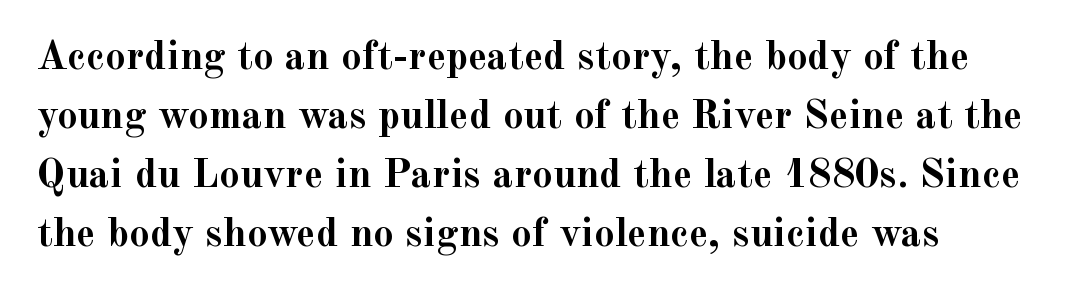
The image shows 41 px semibold serif type, upright; set normal line spacing (1.44x), normal letter spacing, not underlined; a small x-height.
